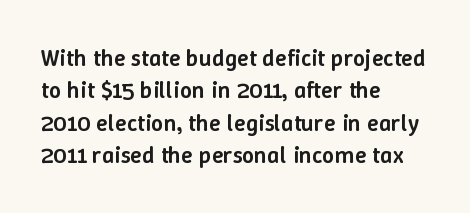
Q: Is the text bold? A: Semi-bold.
Q: Is the text italic (slanted)? A: No, it is upright.
Q: Is the text underlined? A: No.
Q: How is the paragraph aligned? A: Left-aligned.
Q: Is the spacing between letters normal or unusually wide? A: Normal.
Q: Is the spacing between lines tight, normal or loose? A: Normal.
